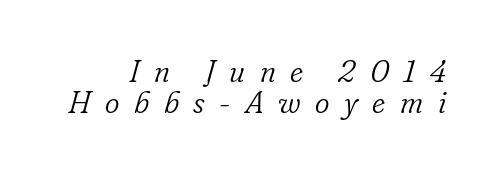
The image shows 31 px light serif type, italic (leaning right); set tight line spacing (1.0x), unusually wide letter spacing (+0.47 em), not underlined; low stroke contrast and a small x-height.
